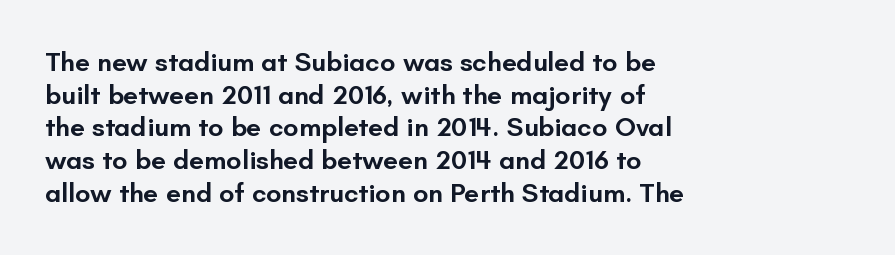
The image shows 27 px text type, upright; set left-aligned, line spacing 1.21x, normal letter spacing, not underlined.
